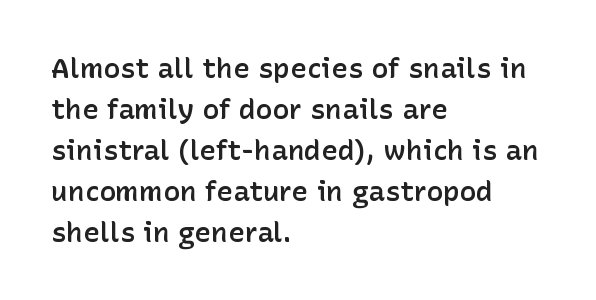
{"serif": "no", "italic": "no", "bold": "semi", "weight": "semibold", "width": "normal", "stroke_contrast": "low", "x_height": "medium", "monospaced": "no", "underline": "no", "align": "left", "line_spacing": "normal", "line_spacing_ratio": 1.46, "letter_spacing": "normal", "letter_spacing_em": 0.0, "glyph_px": 28}
